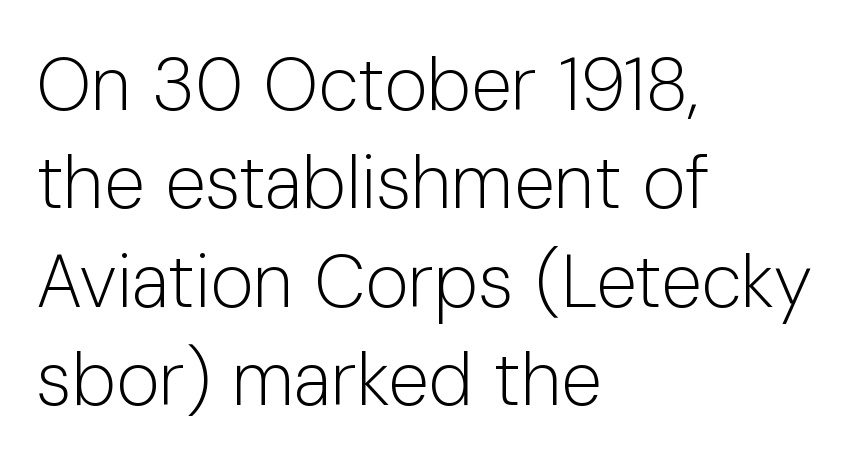
There is no visible air inserted between adjacent glyphs. Alignment: flush left. Style check: upright. No feet cap the strokes, marking this as sans-serif type. Quick note: underline off.
